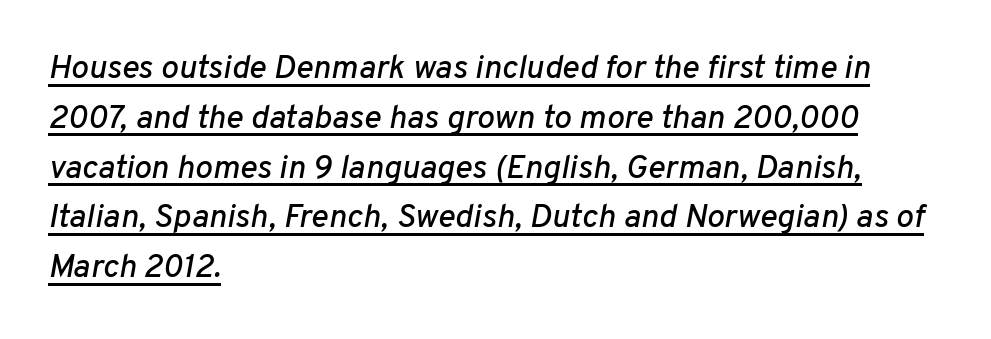
The image shows 33 px text type, italic (leaning right); set left-aligned, normal line spacing (1.51x), normal letter spacing, underlined; low stroke contrast and a medium x-height.
